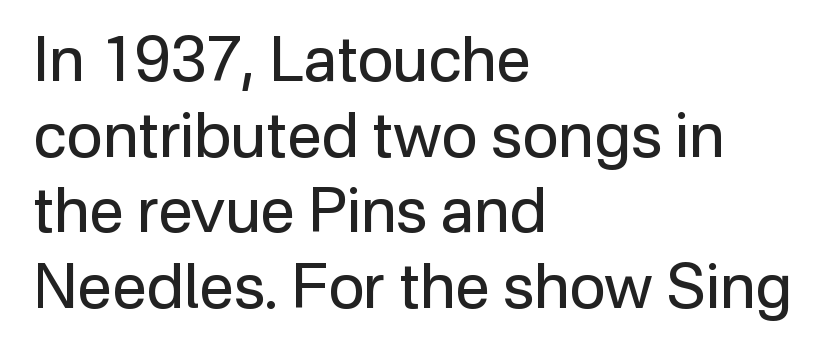
Q: Is the text bold? A: No.
Q: Is the text italic (slanted)? A: No, it is upright.
Q: Is the typeface a serif or a sans-serif typeface? A: Sans-serif.
Q: Is the text underlined? A: No.
Q: How is the paragraph aligned? A: Left-aligned.
Q: Is the spacing between letters normal or unusually wide? A: Normal.
Q: Width (condensed, normal, or wide)? A: Normal.
Q: Stroke contrast? A: Low.
Q: x-height? A: Medium.
Q: Monospaced? A: No.
